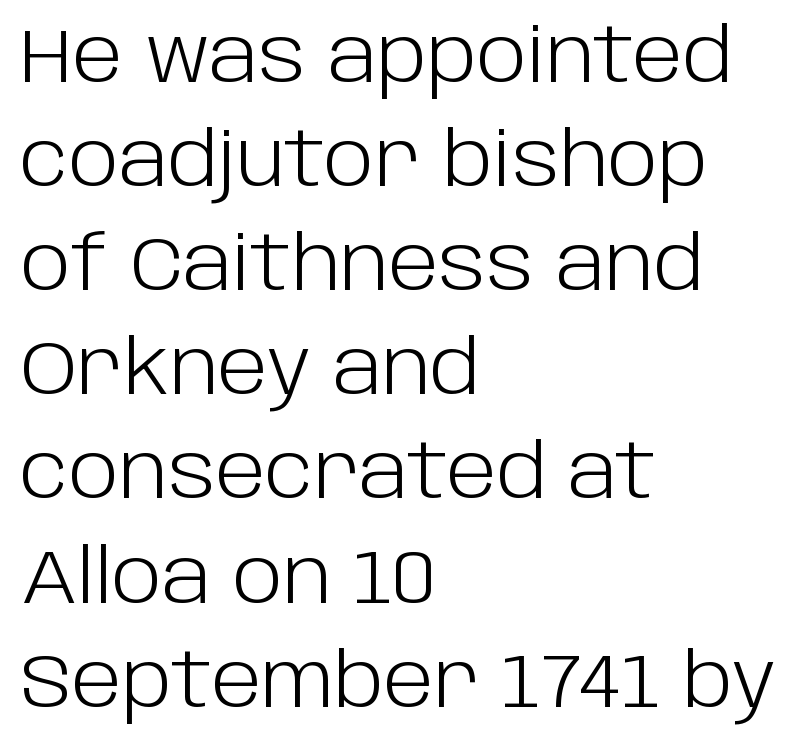
The image shows 76 px light sans-serif type, upright; set left-aligned, normal line spacing (1.37x), normal letter spacing, not underlined; low stroke contrast and a large x-height.
